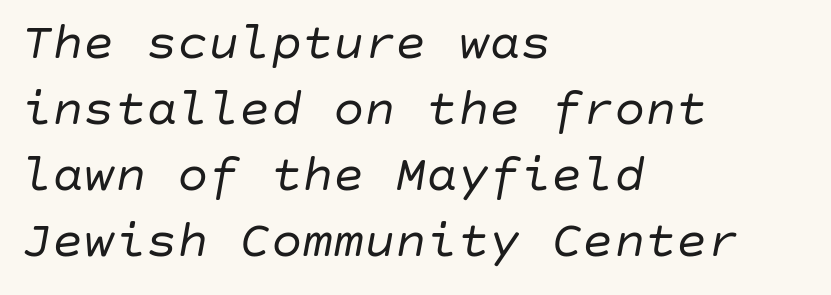
The image shows 52 px regular-weight type, italic (leaning right); set left-aligned, normal line spacing (1.27x), normal letter spacing, not underlined; low stroke contrast and a large x-height.
